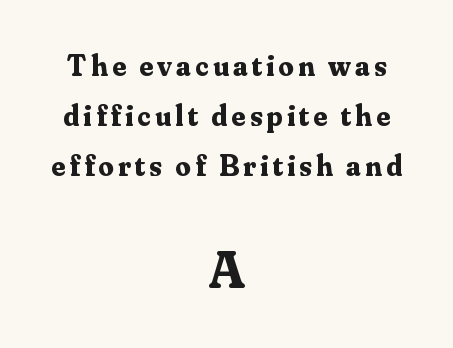
Q: Is the text bold? A: Yes.
Q: Is the text italic (slanted)? A: No, it is upright.
Q: Is the typeface a serif or a sans-serif typeface? A: Serif.
Q: Is the text underlined? A: No.
Q: How is the paragraph aligned? A: Centered.
Q: Is the spacing between lines tight, normal or loose? A: Normal.
Q: Which block of text is set in a larger size, the first (top) or the second (bottom)? A: The second (bottom) one.
Q: Width (condensed, normal, or wide)? A: Normal.
Q: Stroke contrast? A: Medium.
Q: x-height? A: Small.
Q: Monospaced? A: No.
